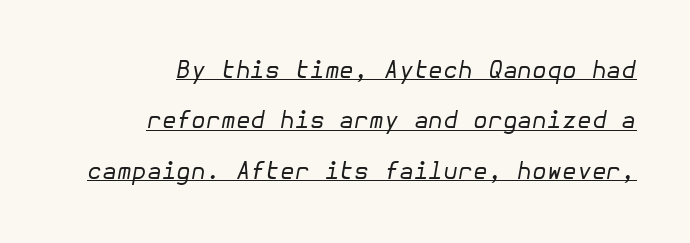
This is not heavy type; no bold has been used. The horizontal fit of the characters is conventional and even. The setting favours the right margin, as signatures and pull-quotes sometimes do. Emphasis is given by a line drawn under the lettering. There's an unmistakable incline to the writing here.
